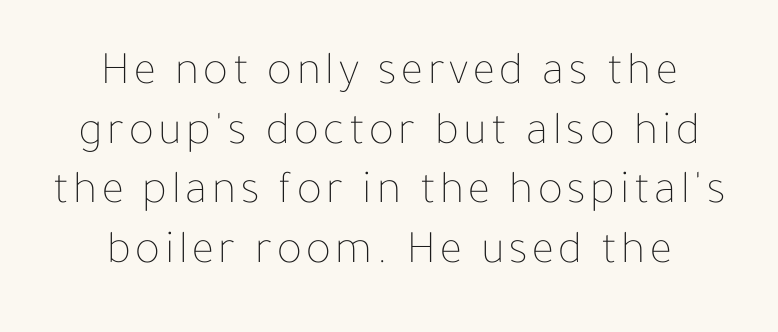
Q: Is the text bold? A: No.
Q: Is the text italic (slanted)? A: No, it is upright.
Q: Is the text underlined? A: No.
Q: Is the spacing between lines tight, normal or loose? A: Normal.
Q: Width (condensed, normal, or wide)? A: Normal.
Q: Stroke contrast? A: Low.
Q: x-height? A: Medium.
Q: Monospaced? A: No.
